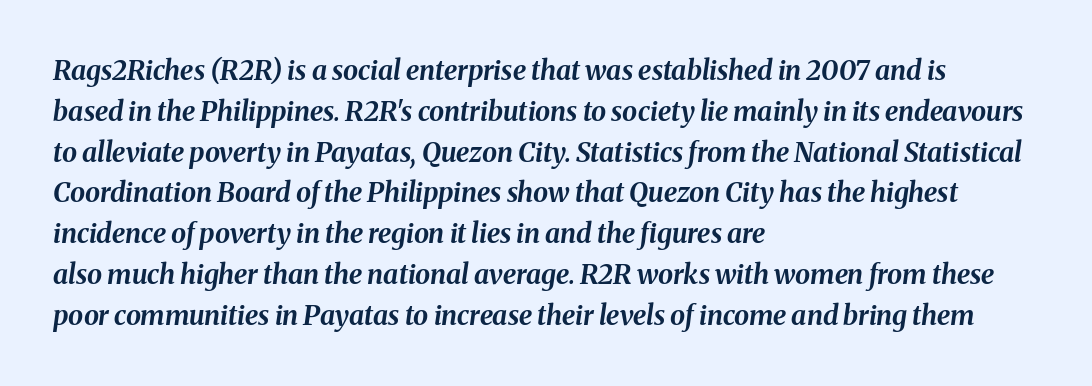
The glyphs are unaccompanied by any horizontal stroke below them. This sample uses an oblique cut, with every glyph tilted off the vertical. Is the letter spacing exaggerated? No — it looks like the ordinary default. Leading matches the norm, producing a regular column. This rendering uses left alignment, leaving the right contour irregular. Weight: bold.
